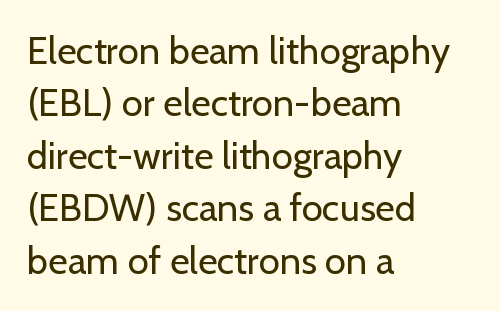
The image shows 38 px regular-weight sans-serif type, upright; set left-aligned, normal line spacing (1.38x), normal letter spacing, not underlined; low stroke contrast and a medium x-height.
